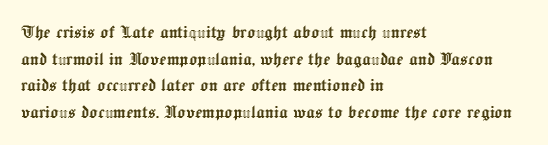
Successive baselines arrive at the customary interval. The space directly below the letters is spotless. The face used here is rendered with its standard letterfit. The rendering anchors every line to the left-hand side.
